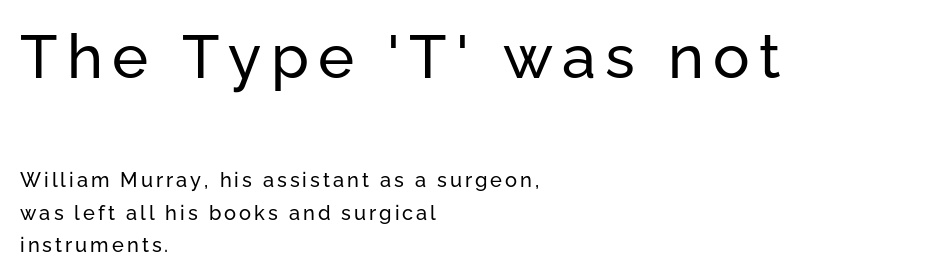
{"serif": "no", "italic": "no", "width": "normal", "stroke_contrast": "low", "x_height": "medium", "monospaced": "no", "underline": "no", "align": "left", "line_spacing": "normal", "line_spacing_ratio": 1.63, "larger_block": "first", "size_ratio": 3.05, "glyph_px": 61}
